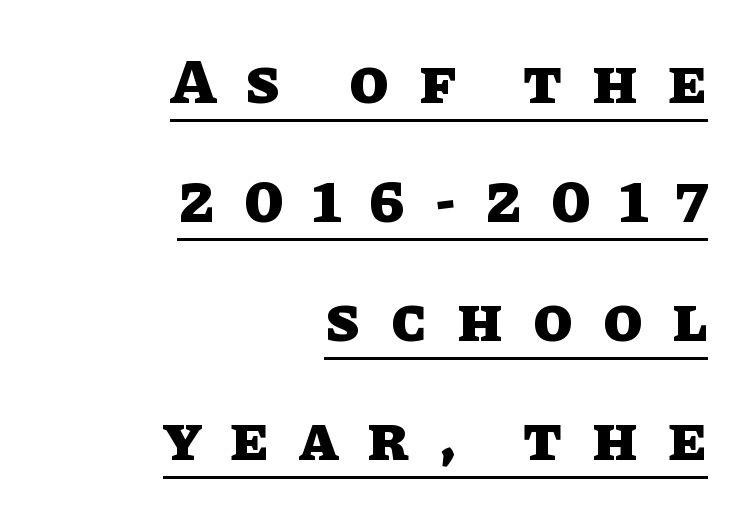
The words here are underlined. Someone cranked the tracking dial way up on this one. You'd pick this weight for a headline — it's a proper bold. Teacher's note: observe the even right margin — that is flush-right alignment. Rendered with straight, roman letterforms. Character widths vary here, with narrow letters taking less room than wide ones.
